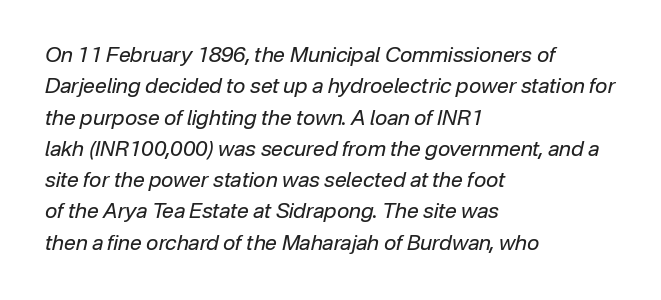
The text carries the slant typical of an italic or oblique font. The rendering uses a moderate line-height, typical for paragraphs. Compared with a typical body face, this is equally light or lighter still. The passage shown is not underscored anywhere. This rendering leaves character spacing at its baseline value. The rag falls on the right side of this text block.
